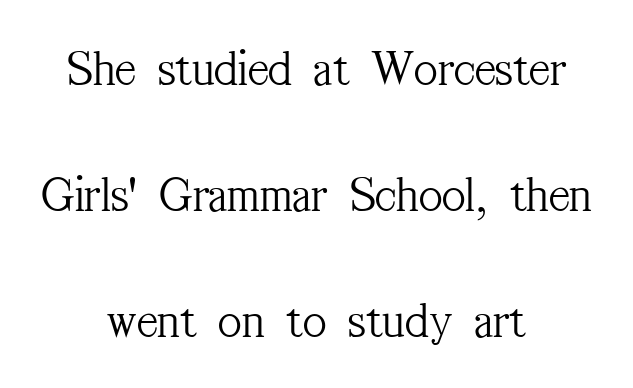
The image shows 51 px light, condensed serif type, upright; set centered, loose line spacing (2.47x), normal letter spacing, not underlined; medium stroke contrast and a medium x-height.
